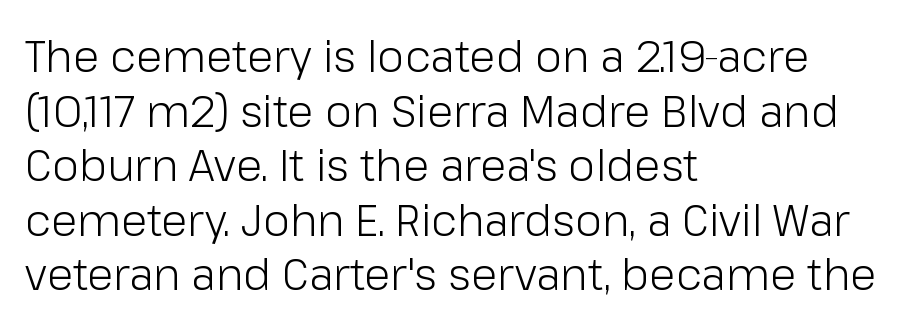
{"serif": "no", "italic": "no", "bold": "no", "weight": "light", "width": "normal", "stroke_contrast": "low", "x_height": "medium", "monospaced": "no", "underline": "no", "align": "left", "line_spacing": "normal", "line_spacing_ratio": 1.27, "letter_spacing": "normal", "letter_spacing_em": 0.0, "glyph_px": 43}
